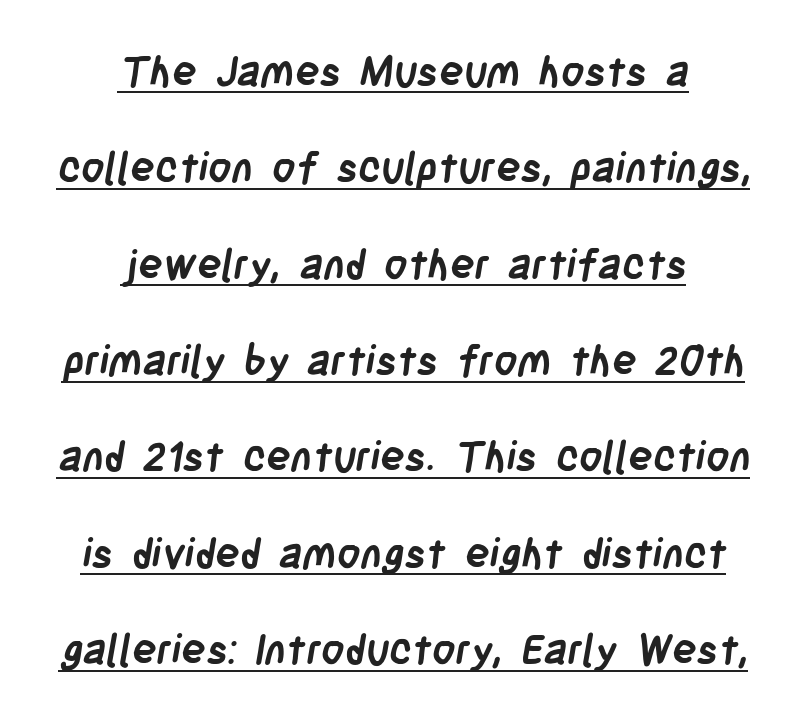
Regarding leading, the lines here are spaced well apart. The passage shown has conventional tracking throughout. The whitespace from short lines is split evenly between both sides. The face used here has the dense, thick strokes of a bold. The passage shown is typeset with a sans-serif family.
